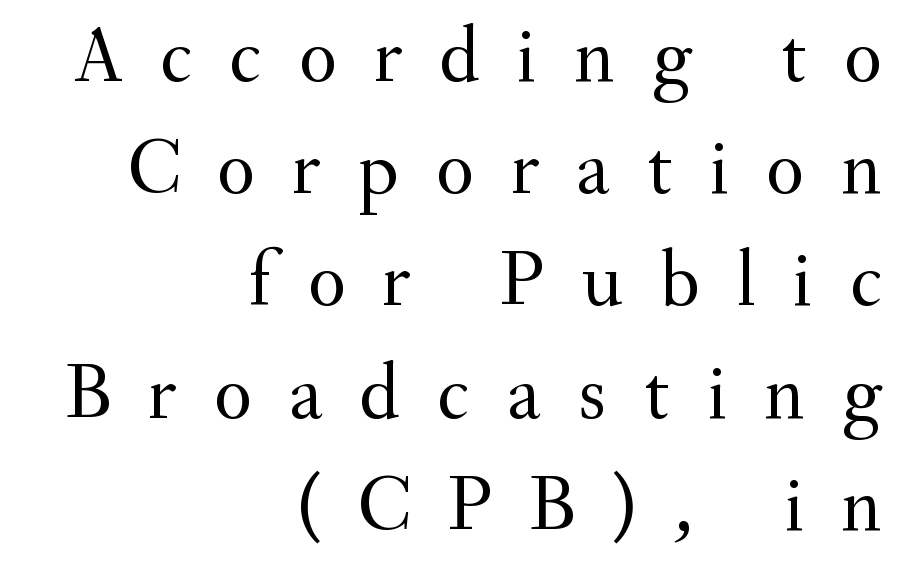
The string is rendered with underlining switched off. The letterforms sit at book weight or below. In terms of letterspacing, this is a distinctly airy, spread setting. The rag falls on the left side of this text block. Does the leading feel generous? No, just average. Italic: no, the glyphs are upright roman.
